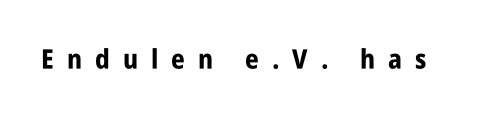
The image shows 27 px bold type, upright; set unusually wide letter spacing (+0.48 em), not underlined.
